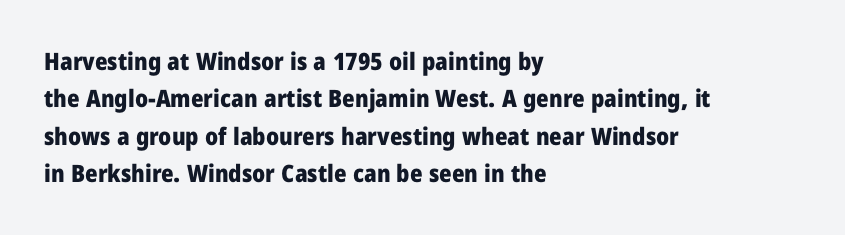
Underline: absent. Strokes here are thick enough to call this a true bold. This block has exactly the height ordinary leading produces. Standard letterfit; no display-style spreading of the glyphs. The lines are quadded left.
